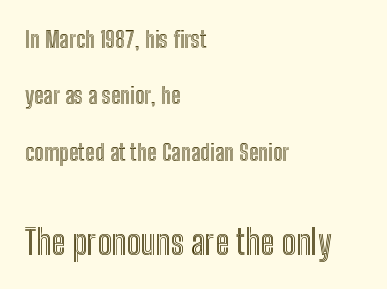
Q: Is the text italic (slanted)? A: No, it is upright.
Q: Is the text underlined? A: No.
Q: How is the paragraph aligned? A: Left-aligned.
Q: Is the spacing between letters normal or unusually wide? A: Normal.
Q: Is the spacing between lines tight, normal or loose? A: Loose.
Q: Which block of text is set in a larger size, the first (top) or the second (bottom)? A: The second (bottom) one.
Q: Width (condensed, normal, or wide)? A: Condensed.
Q: x-height? A: Medium.
Q: Monospaced? A: No.
